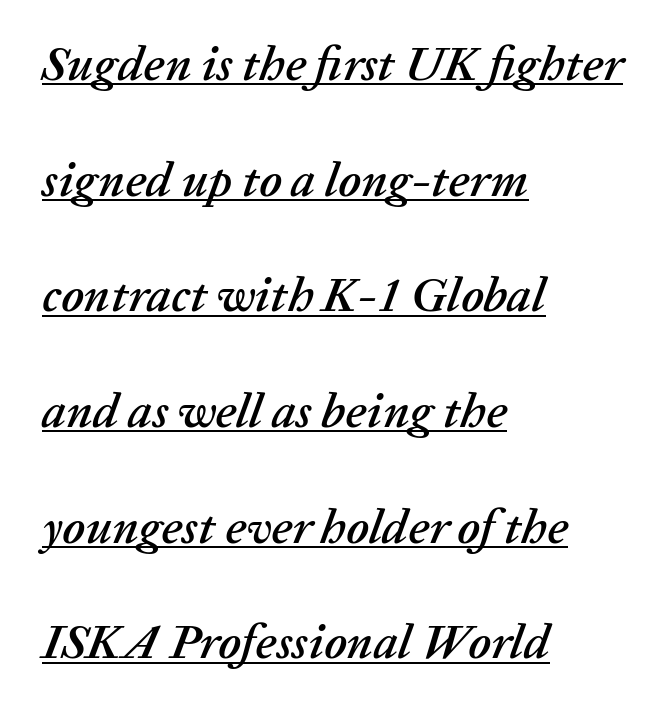
Notice how the passage keeps a crisp vertical edge on the left only. The type is set solid horizontally, with unmodified tracking. Successive baselines arrive slowly, with a big drop between each. The specimen reads as italic at a glance. Do the characters align in a grid? No, the font is proportional. The rendering uses the underline text-decoration.
